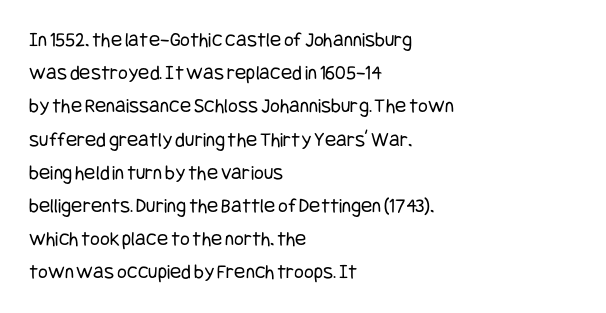
{"italic": "no", "bold": "no", "underline": "no", "align": "left", "line_spacing": "normal", "line_spacing_ratio": 1.58, "letter_spacing": "normal", "letter_spacing_em": 0.0, "glyph_px": 21}
